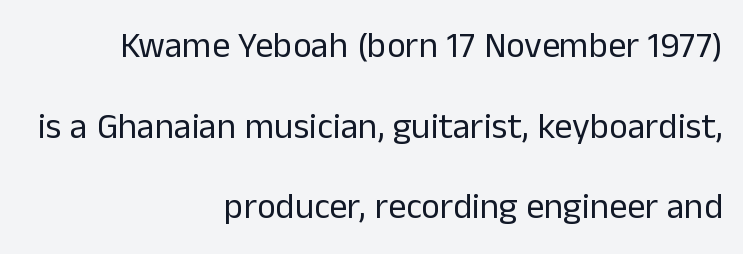
The image shows 36 px regular-weight sans-serif type, upright; set right-aligned, loose line spacing (2.24x), normal letter spacing, not underlined; low stroke contrast and a medium x-height.
